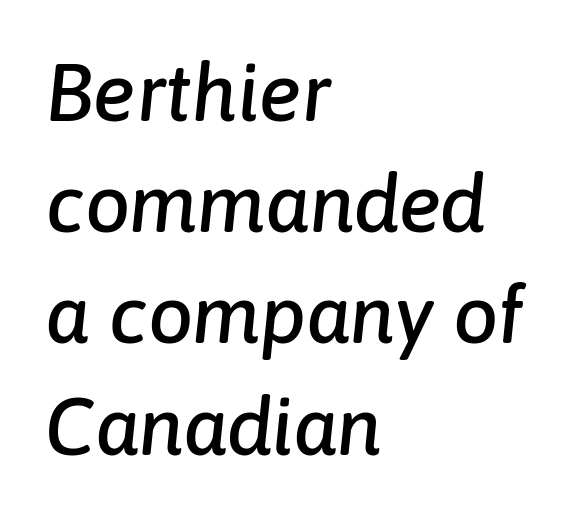
{"italic": "yes", "lean": "right", "slant_degrees": 6, "width": "normal", "stroke_contrast": "low", "x_height": "medium", "monospaced": "no", "underline": "no", "align": "left", "line_spacing": "normal", "line_spacing_ratio": 1.39, "letter_spacing": "normal", "letter_spacing_em": 0.0, "glyph_px": 80}
